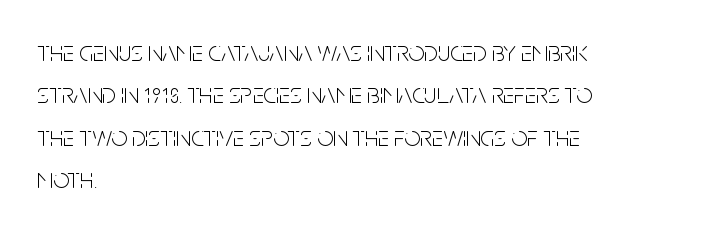
The image shows 28 px light, condensed sans-serif type, upright; set left-aligned, normal line spacing (1.51x), normal letter spacing, not underlined; low stroke contrast and a large x-height.
